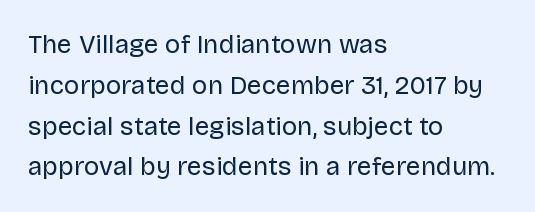
The image shows 26 px text type, upright; set left-aligned, normal line spacing (1.57x), normal letter spacing, not underlined.
